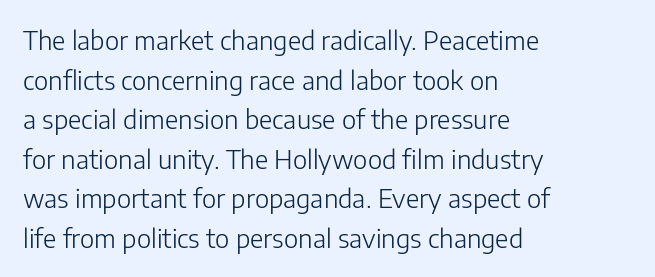
The block of text has a typical density, with ordinary space between rows. The line texture is even and compact thanks to regular tracking. Nothing heavy about these letters — not bold at all. Which margin do the lines hug? The left one — the right edge is uneven.
